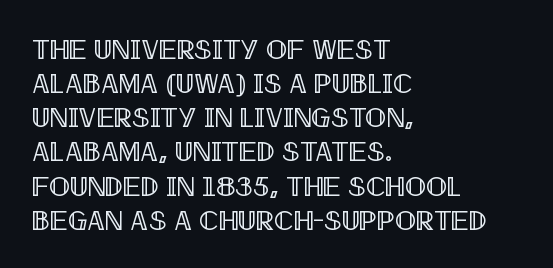
{"italic": "no", "width": "condensed", "x_height": "large", "monospaced": "no", "underline": "no", "align": "left", "line_spacing_ratio": 1.22, "letter_spacing": "normal", "letter_spacing_em": 0.0, "glyph_px": 28}
